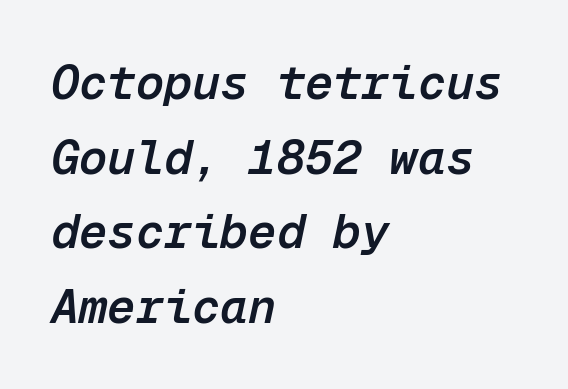
The image shows 47 px semibold type, italic (leaning right), monospaced; set left-aligned, normal line spacing (1.59x), normal letter spacing, not underlined; low stroke contrast and a medium x-height.
